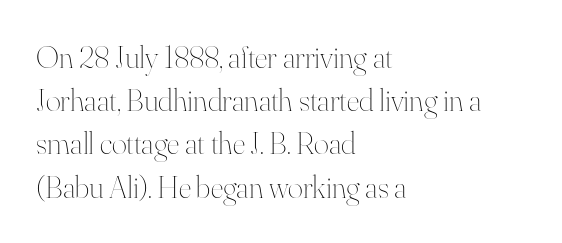
Q: Is the text bold? A: No.
Q: Is the text italic (slanted)? A: No, it is upright.
Q: Is the text underlined? A: No.
Q: How is the paragraph aligned? A: Left-aligned.
Q: Is the spacing between letters normal or unusually wide? A: Normal.
Q: Is the spacing between lines tight, normal or loose? A: Normal.
Q: Width (condensed, normal, or wide)? A: Normal.
Q: Stroke contrast? A: High.
Q: x-height? A: Small.
Q: Monospaced? A: No.
